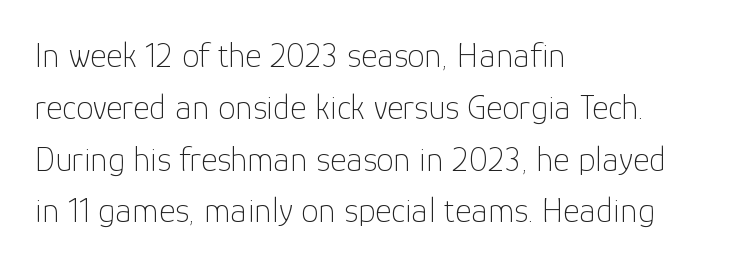
The image shows 35 px thin sans-serif type, upright; set left-aligned, normal line spacing (1.48x), normal letter spacing, not underlined; low stroke contrast and a medium x-height.
